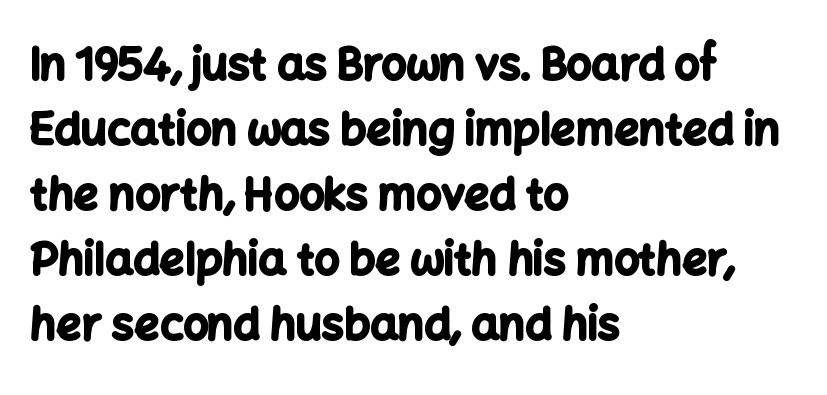
{"serif": "no", "italic": "no", "bold": "yes", "weight": "bold", "width": "normal", "stroke_contrast": "low", "x_height": "medium", "monospaced": "no", "underline": "no", "align": "left", "line_spacing": "normal", "line_spacing_ratio": 1.48, "letter_spacing": "normal", "letter_spacing_em": 0.0, "glyph_px": 44}
